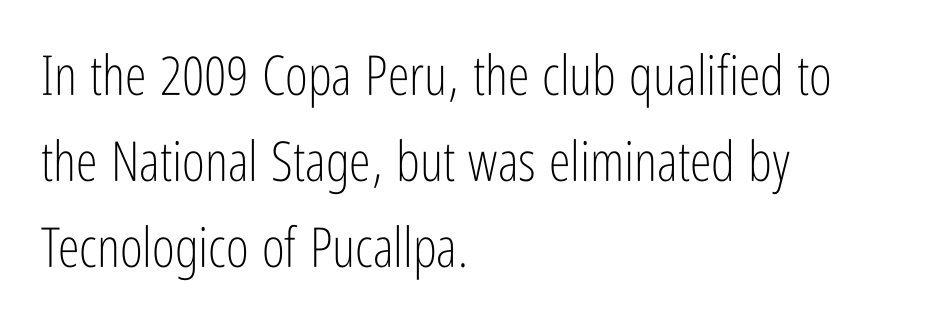
How are the letters spaced? Ordinarily, with no added tracking. The foot of each line stays bare and open. Typeset ragged right — the left edge is the straight one. The typesetting does not lean heavy: it is not bold. The passage shown stacks its lines at a standard gap. Do the letters lean? They stand straight.
